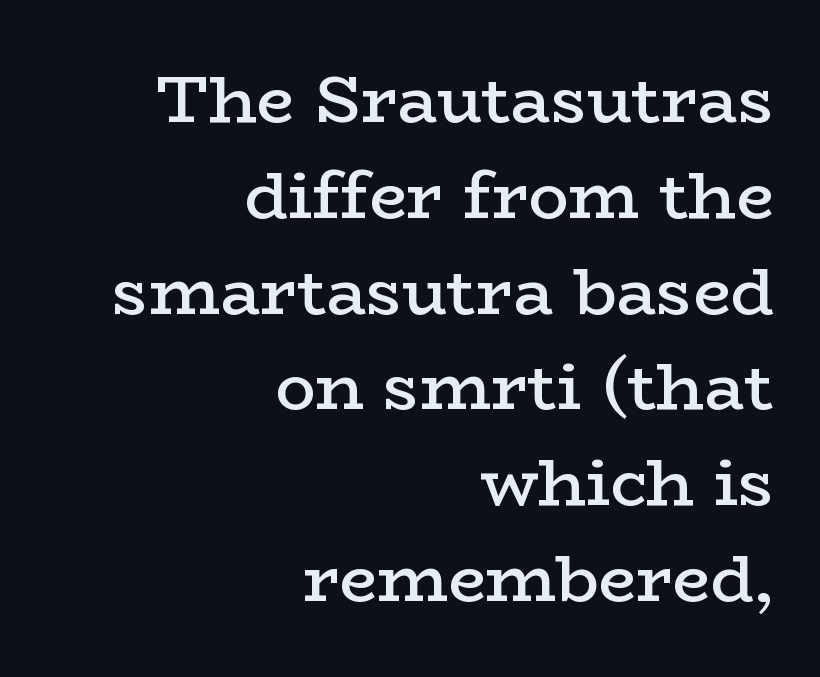
{"serif": "yes", "italic": "no", "bold": "semi", "weight": "semibold", "width": "wide", "stroke_contrast": "low", "x_height": "medium", "monospaced": "no", "underline": "no", "align": "right", "line_spacing": "normal", "line_spacing_ratio": 1.43, "letter_spacing": "normal", "letter_spacing_em": 0.0, "glyph_px": 67}
